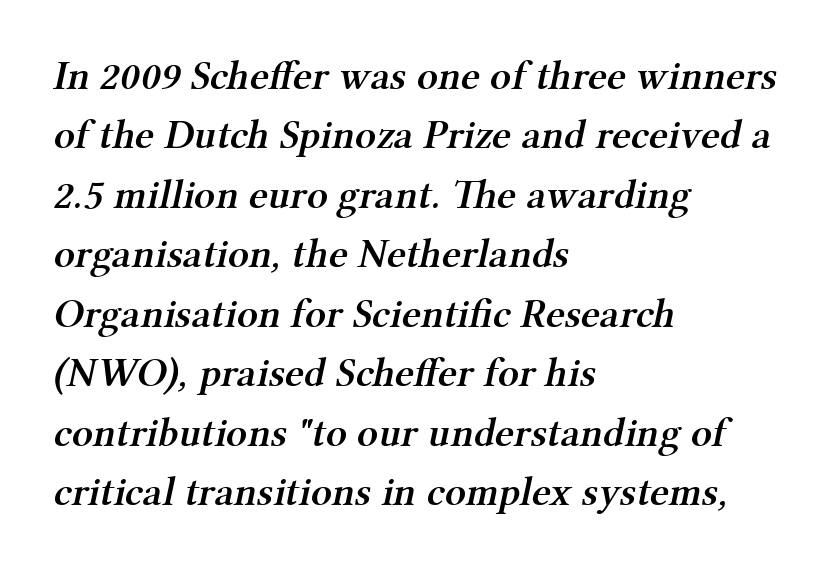
The rendering shows small feet on the letterforms — a serif design. Varying glyph widths throughout — classic text-font behaviour. The typesetting leans somewhat heavy: a semibold. The block of text has a typical density, with ordinary space between rows. All the whitespace from short lines collects on the right.
